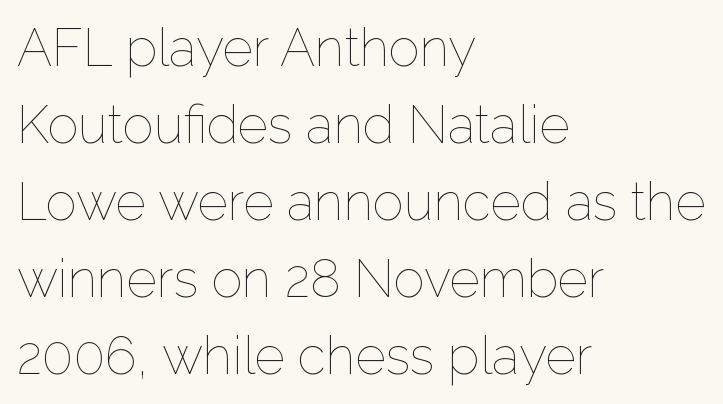
A typesetter would call this leading conventional body-copy spacing. These lines stack with their left ends in a neat column. Do the letters lean? They stand straight. Lines of text with bare space underneath. Stems here are at most as thick as an everyday book face. There is no visible air inserted between adjacent glyphs.
